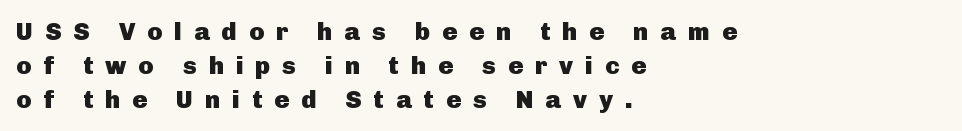
{"italic": "no", "bold": "yes", "underline": "no", "align": "left", "line_spacing": "normal", "line_spacing_ratio": 1.36, "letter_spacing": "wide", "letter_spacing_em": 0.48, "glyph_px": 25}
